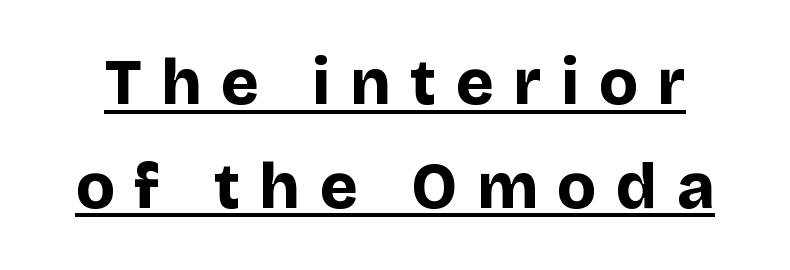
Q: Is the text bold? A: Yes.
Q: Is the text italic (slanted)? A: No, it is upright.
Q: Is the typeface a serif or a sans-serif typeface? A: Sans-serif.
Q: Is the text underlined? A: Yes.
Q: Is the spacing between letters normal or unusually wide? A: Unusually wide.
Q: Is the spacing between lines tight, normal or loose? A: Normal.
Q: Width (condensed, normal, or wide)? A: Normal.
Q: Stroke contrast? A: Low.
Q: x-height? A: Large.
Q: Monospaced? A: No.
